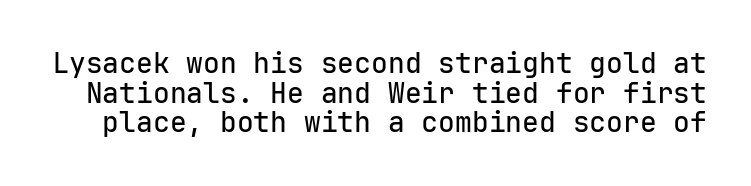
Q: Is the text italic (slanted)? A: No, it is upright.
Q: Is the typeface a serif or a sans-serif typeface? A: Sans-serif.
Q: Is the text underlined? A: No.
Q: Is the spacing between letters normal or unusually wide? A: Normal.
Q: Is the spacing between lines tight, normal or loose? A: Tight.
Q: Width (condensed, normal, or wide)? A: Normal.
Q: Stroke contrast? A: Low.
Q: x-height? A: Medium.
Q: Monospaced? A: Yes.
